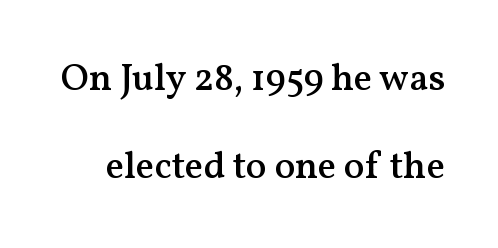
The face used here is a semibold: visibly heavier than regular, lighter than bold. Short note: letters normally spaced. The rendering uses a large line-height, opening up the rows. Spacing verdict: proportional, widths tailored to each character.
